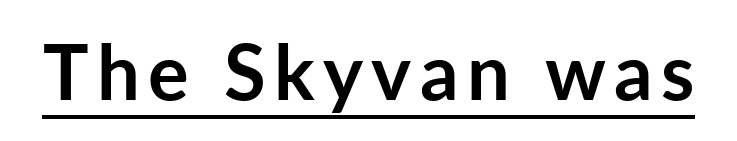
The image shows 76 px semibold sans-serif type, upright; set underlined; low stroke contrast and a medium x-height.
